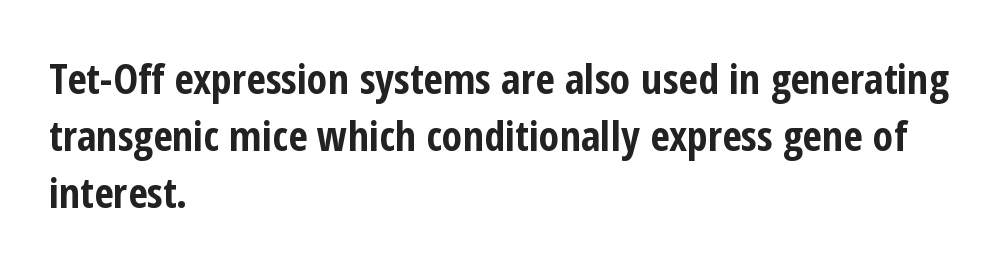
Each new line begins a customary step beneath the previous one. Is this a sans? Yes — the strokes have no serifs. Do the letters lean? They stand straight. Emphasis by weight is at full strength: bold. Caption: multi-line text, flush left, ragged right.
